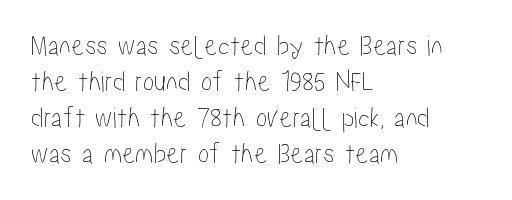
{"italic": "no", "width": "condensed", "stroke_contrast": "low", "x_height": "medium", "monospaced": "no", "underline": "no", "align": "left", "line_spacing_ratio": 1.2, "letter_spacing": "normal", "letter_spacing_em": 0.0, "glyph_px": 30}
